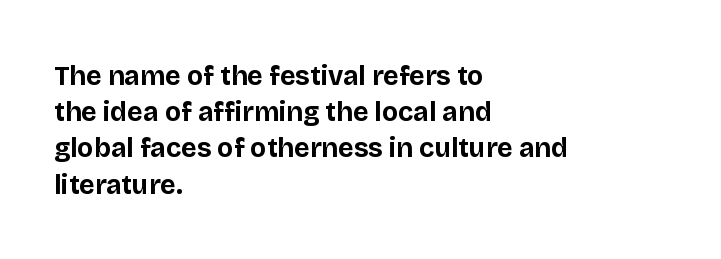
The image shows 27 px bold type, upright; set left-aligned, normal line spacing (1.34x), normal letter spacing, not underlined.
